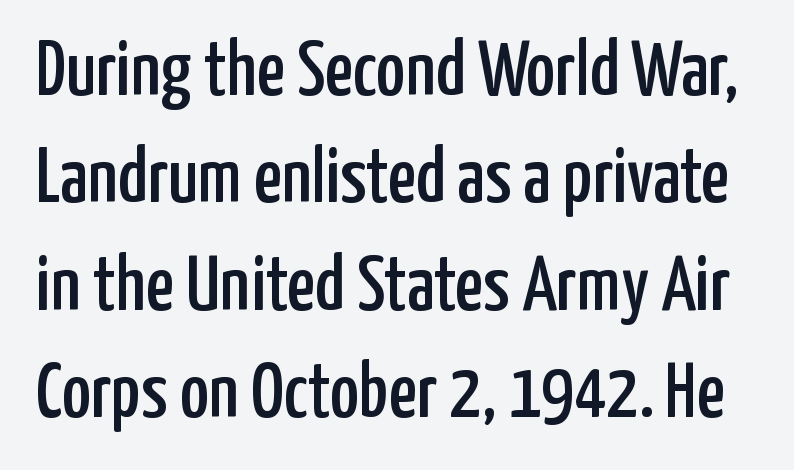
Q: Is the text italic (slanted)? A: No, it is upright.
Q: Is the typeface a serif or a sans-serif typeface? A: Sans-serif.
Q: Is the text underlined? A: No.
Q: Is the spacing between letters normal or unusually wide? A: Normal.
Q: Is the spacing between lines tight, normal or loose? A: Normal.
Q: Width (condensed, normal, or wide)? A: Condensed.
Q: Stroke contrast? A: Low.
Q: x-height? A: Medium.
Q: Monospaced? A: No.
